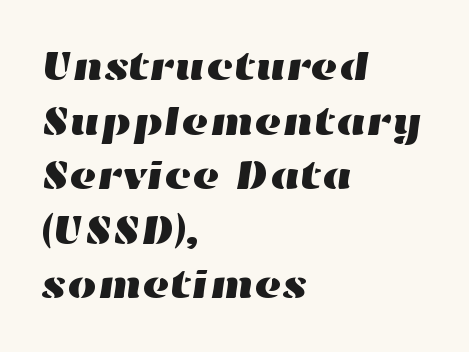
{"width": "wide", "stroke_contrast": "high", "x_height": "medium", "monospaced": "no", "underline": "no", "align": "left", "line_spacing": "normal", "line_spacing_ratio": 1.3, "letter_spacing": "normal", "letter_spacing_em": 0.0, "glyph_px": 42}
